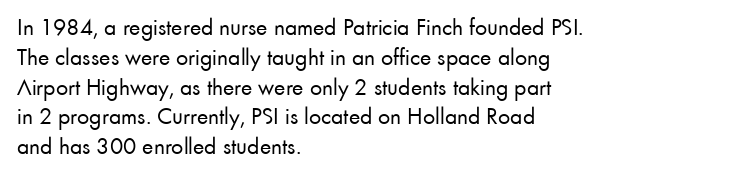
The image shows 24 px text type, upright; set left-aligned, line spacing 1.24x, normal letter spacing, not underlined.
